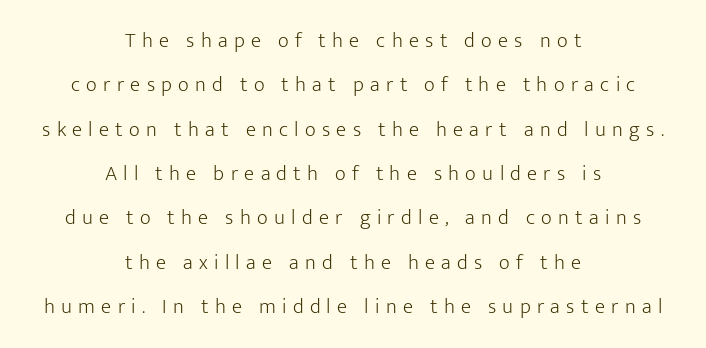
These lines stand farther apart than default settings would place them. Glance below the letters and you will spot only blank space. The strokes carry an ordinary text weight at most. There is plenty of visible air inserted between adjacent glyphs. Casual observation: everything's sitting right in the middle. Unlike italic type, these characters show no tilt at all.
